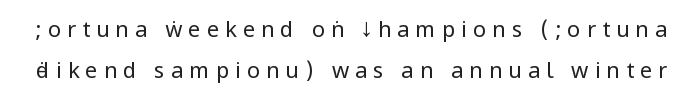
The image shows 22 px text type, upright; set line spacing 1.86x, unusually wide letter spacing (+0.27 em), not underlined.
